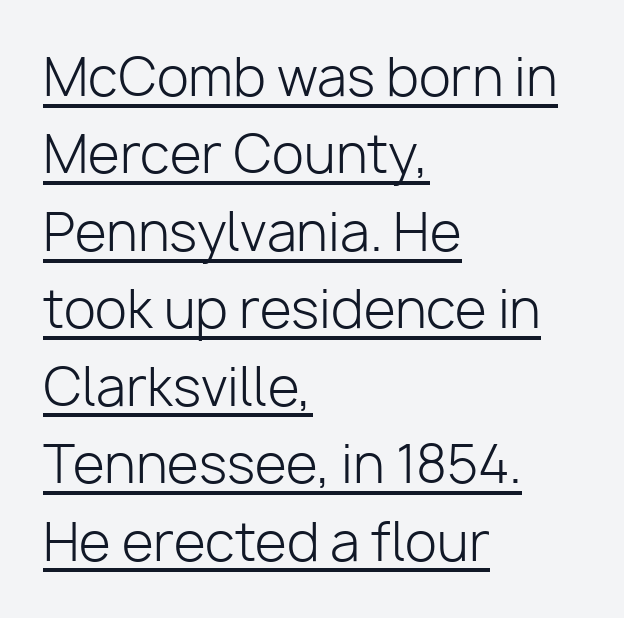
Nope, no serifs anywhere on these letters. A light-to-regular cut is what we see here. Where is the straight margin? On the left. What decoration does the sample have? An underline. What stands out about the letter spacing? Nothing — it is the standard amount. This is the regular roman posture of the typeface.
